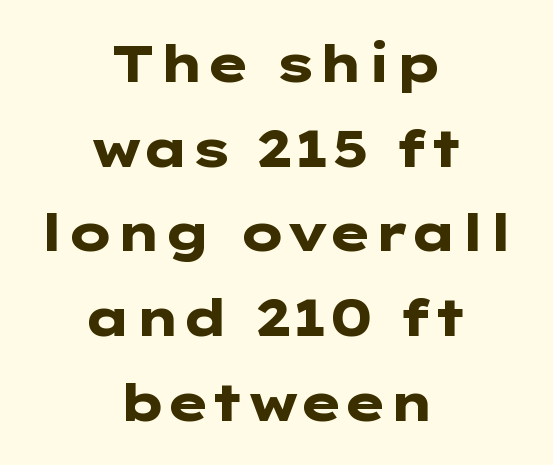
The text block is weighted toward neither margin, spreading evenly from the middle. Each row of text sits above clean, open space. Evenly set lines give the paragraph a standard silhouette. A dark, heavy texture on the line: the type is bold. Each word holds together tightly as a unit, with standard inter-letter gaps.
